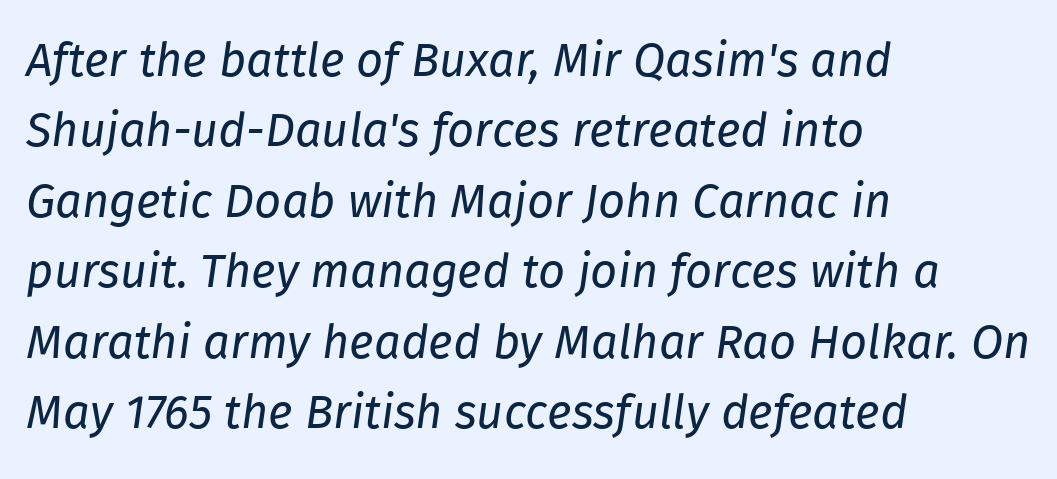
Q: Is the text bold? A: No.
Q: Is the text italic (slanted)? A: Yes, it leans right by about 8 degrees.
Q: Is the text underlined? A: No.
Q: How is the paragraph aligned? A: Left-aligned.
Q: Is the spacing between letters normal or unusually wide? A: Normal.
Q: Is the spacing between lines tight, normal or loose? A: Normal.
Q: Width (condensed, normal, or wide)? A: Normal.
Q: Stroke contrast? A: Low.
Q: x-height? A: Medium.
Q: Monospaced? A: No.
